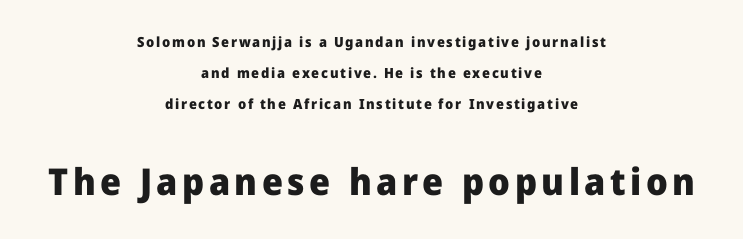
Q: Is the text bold? A: Yes.
Q: Is the text italic (slanted)? A: No, it is upright.
Q: Is the typeface a serif or a sans-serif typeface? A: Sans-serif.
Q: Is the text underlined? A: No.
Q: How is the paragraph aligned? A: Centered.
Q: Is the spacing between lines tight, normal or loose? A: Loose.
Q: Which block of text is set in a larger size, the first (top) or the second (bottom)? A: The second (bottom) one.
Q: Width (condensed, normal, or wide)? A: Normal.
Q: Stroke contrast? A: Low.
Q: x-height? A: Medium.
Q: Monospaced? A: No.
